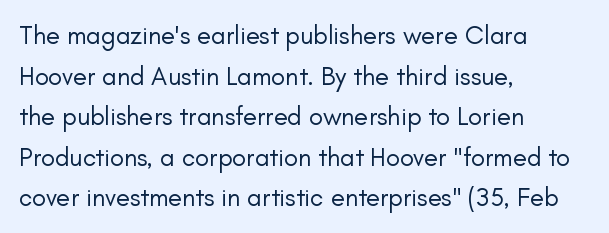
{"italic": "no", "bold": "no", "underline": "no", "align": "left", "line_spacing": "normal", "line_spacing_ratio": 1.56, "letter_spacing": "normal", "letter_spacing_em": 0.0, "glyph_px": 26}
